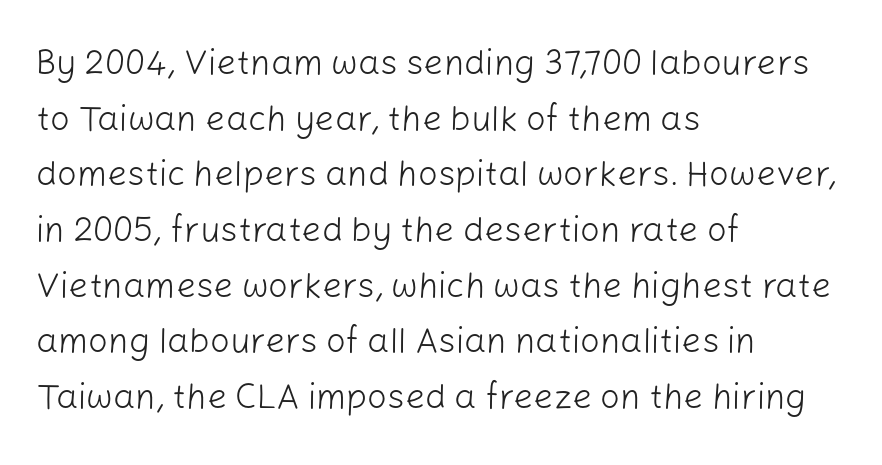
Check under the words: just untouched page. Stroke terminals: plain, sans-serif. Characters follow at the spacing the type designer built in. Stems here are at most as thick as an everyday book face.
